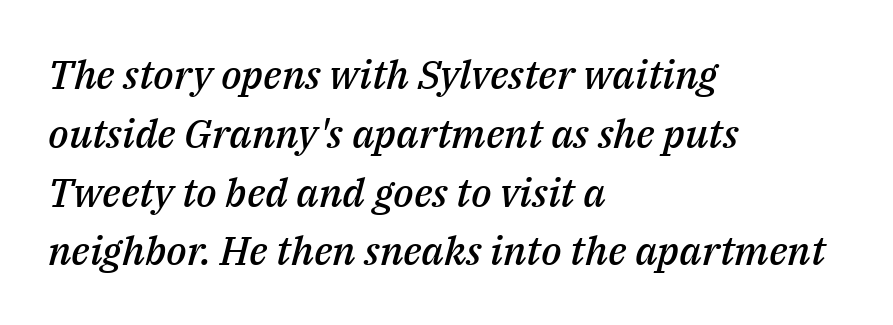
The image shows 40 px semibold type, italic (leaning right); set left-aligned, normal line spacing (1.47x), normal letter spacing, not underlined; medium stroke contrast and a medium x-height.
